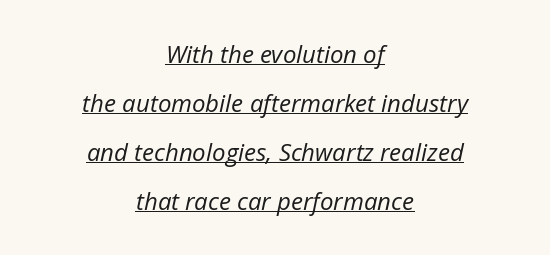
Would a proofreader flag this as italicized? Yes. The block of text is sparse from top to bottom, with ample space between rows. These lines stack symmetrically, like a column narrowing and widening about its center. A quiet, ordinary-to-light weight characterises the typeface. Glance below the letters and you will spot a drawn line.
